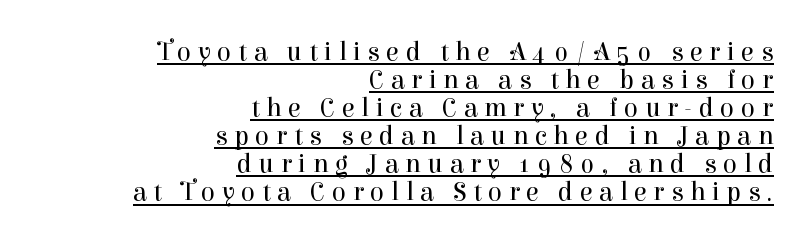
{"italic": "no", "bold": "no", "underline": "yes", "align": "right", "line_spacing": "tight", "line_spacing_ratio": 1.08, "letter_spacing": "wide", "letter_spacing_em": 0.26, "glyph_px": 26}
